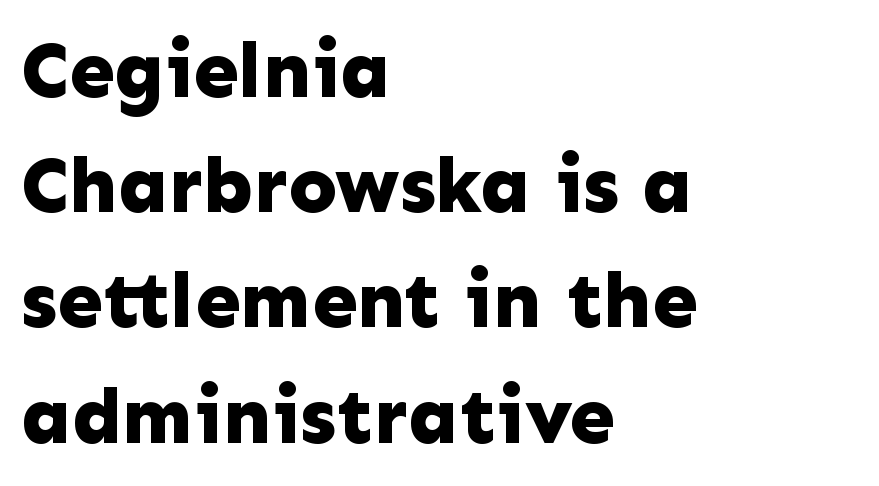
Q: Is the text bold? A: Yes.
Q: Is the text italic (slanted)? A: No, it is upright.
Q: Is the typeface a serif or a sans-serif typeface? A: Sans-serif.
Q: Is the text underlined? A: No.
Q: How is the paragraph aligned? A: Left-aligned.
Q: Is the spacing between letters normal or unusually wide? A: Normal.
Q: Is the spacing between lines tight, normal or loose? A: Normal.
Q: Width (condensed, normal, or wide)? A: Normal.
Q: Stroke contrast? A: Low.
Q: x-height? A: Medium.
Q: Monospaced? A: No.
